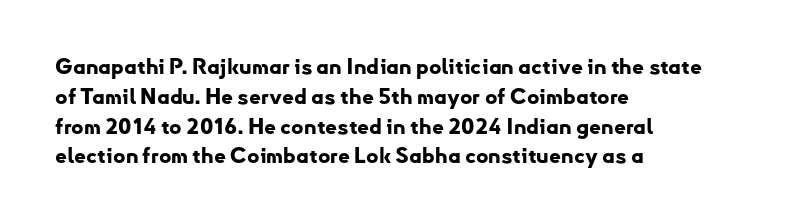
Q: Is the text bold? A: Yes.
Q: Is the text italic (slanted)? A: No, it is upright.
Q: Is the text underlined? A: No.
Q: How is the paragraph aligned? A: Left-aligned.
Q: Is the spacing between letters normal or unusually wide? A: Normal.
Q: Is the spacing between lines tight, normal or loose? A: Normal.
